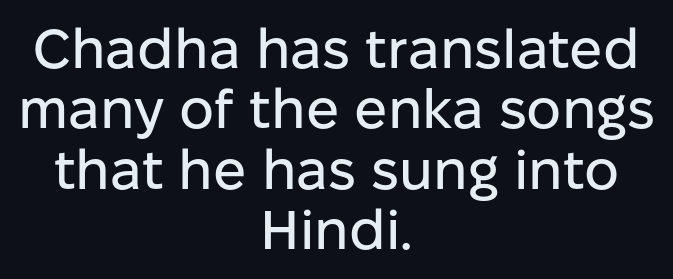
The image shows 55 px sans-serif type, upright; set centered, tight line spacing (1.1x), normal letter spacing, not underlined; low stroke contrast and a medium x-height.
